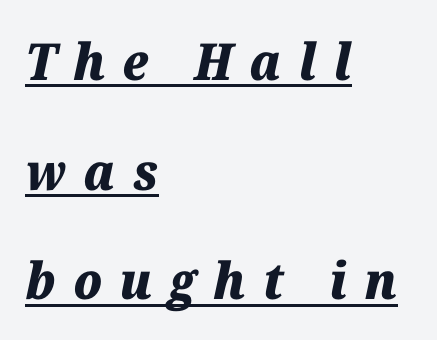
{"italic": "yes", "lean": "right", "slant_degrees": 12, "bold": "yes", "weight": "heavy", "width": "normal", "stroke_contrast": "medium", "x_height": "medium", "monospaced": "no", "underline": "yes", "align": "left", "line_spacing": "loose", "line_spacing_ratio": 2.15, "letter_spacing": "wide", "letter_spacing_em": 0.34, "glyph_px": 51}
